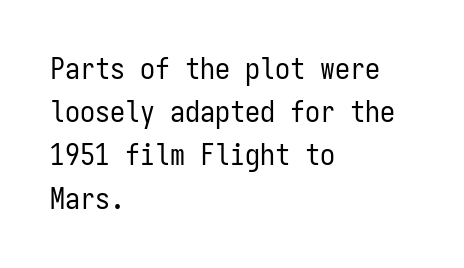
The image shows 30 px regular-weight, condensed sans-serif type, upright, monospaced; set left-aligned, normal line spacing (1.44x), normal letter spacing, not underlined; low stroke contrast and a medium x-height.
